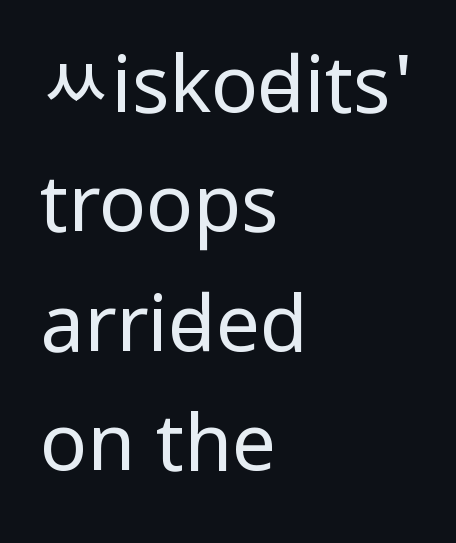
This rendering features lettering with no underline. Notice how the stems are strictly vertical — no italics here. The passage shown is typed in a proportional face where columns would drift. What kind of face is this? One without serifs — a sans. The passage shown is not bold in any degree. The vertical gap from one line to the next is medium.
